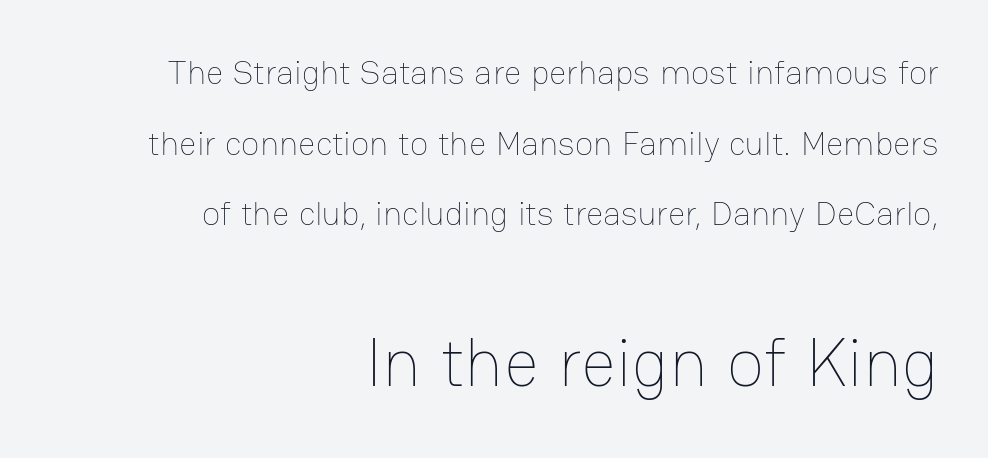
Q: Is the text bold? A: No.
Q: Is the text italic (slanted)? A: No, it is upright.
Q: Is the text underlined? A: No.
Q: How is the paragraph aligned? A: Right-aligned.
Q: Is the spacing between letters normal or unusually wide? A: Normal.
Q: Is the spacing between lines tight, normal or loose? A: Loose.
Q: Which block of text is set in a larger size, the first (top) or the second (bottom)? A: The second (bottom) one.
Q: Width (condensed, normal, or wide)? A: Normal.
Q: Stroke contrast? A: Low.
Q: x-height? A: Medium.
Q: Monospaced? A: No.
